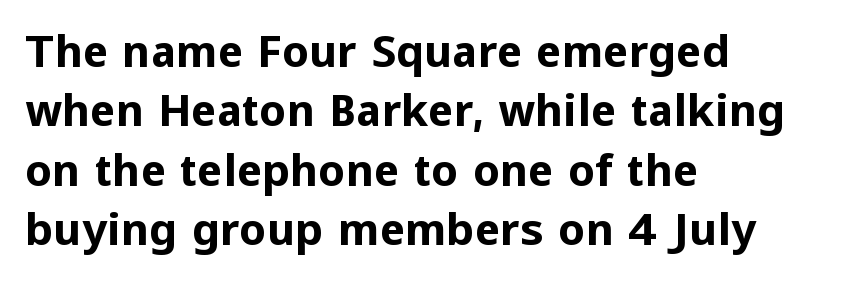
The image shows 43 px bold sans-serif type, upright; set left-aligned, normal line spacing (1.38x), normal letter spacing, not underlined; low stroke contrast and a medium x-height.
